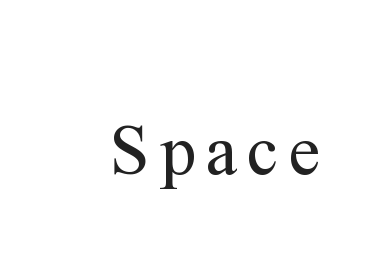
{"serif": "yes", "italic": "no", "bold": "no", "weight": "regular", "width": "normal", "stroke_contrast": "medium", "x_height": "medium", "monospaced": "no", "underline": "no", "glyph_px": 71}
